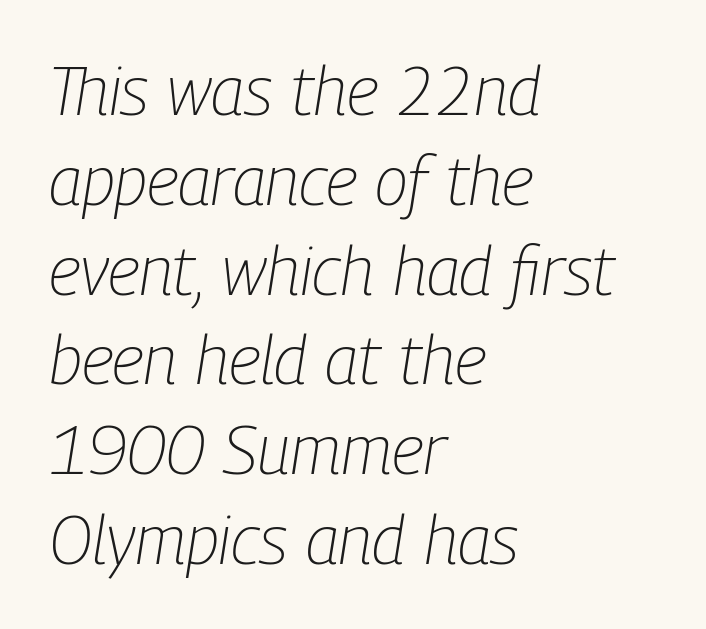
Every character sits at an angle, as italics do. The text block is weighted toward the left margin, trailing off unevenly rightward. Here the glyphs are tracked normally, forming tight word shapes. Underlining? Definitely not there.
